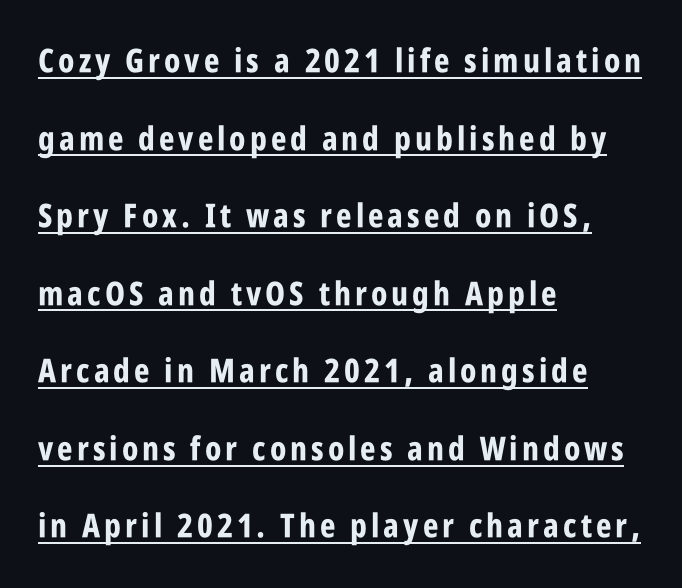
Q: Is the text bold? A: Yes.
Q: Is the text italic (slanted)? A: No, it is upright.
Q: Is the typeface a serif or a sans-serif typeface? A: Sans-serif.
Q: Is the text underlined? A: Yes.
Q: How is the paragraph aligned? A: Left-aligned.
Q: Is the spacing between lines tight, normal or loose? A: Loose.
Q: Width (condensed, normal, or wide)? A: Condensed.
Q: Stroke contrast? A: Low.
Q: x-height? A: Large.
Q: Monospaced? A: No.
